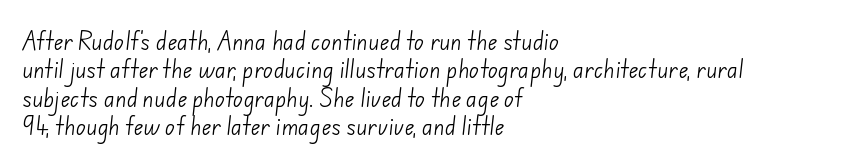
The specimen omits any rule beneath the text block's lines. The setting favours the left margin, as ordinary paragraphs usually do. How are the letters spaced? Ordinarily, with no added tracking. The passage shown stacks its lines at a standard gap.
